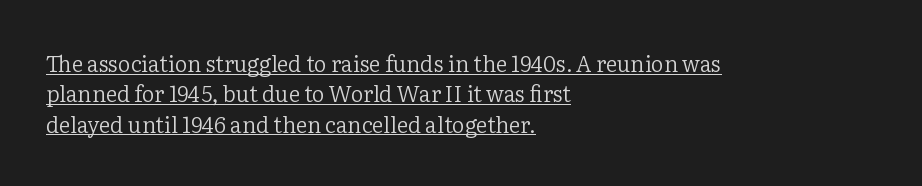
The image shows 22 px text type, upright; set left-aligned, normal line spacing (1.38x), normal letter spacing, underlined.
